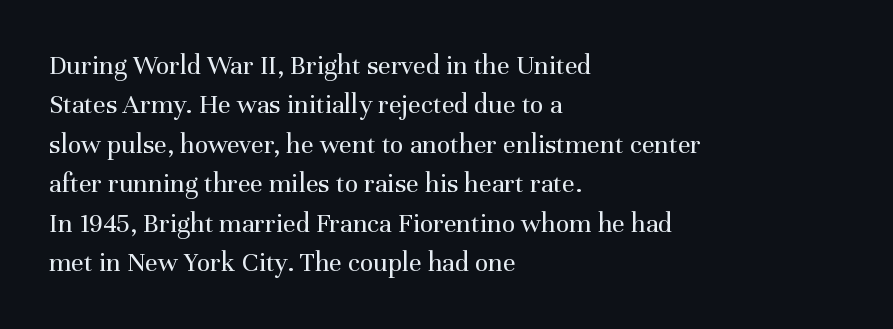
Q: Is the text bold? A: No.
Q: Is the text italic (slanted)? A: No, it is upright.
Q: Is the typeface a serif or a sans-serif typeface? A: Serif.
Q: Is the text underlined? A: No.
Q: How is the paragraph aligned? A: Left-aligned.
Q: Is the spacing between letters normal or unusually wide? A: Normal.
Q: Is the spacing between lines tight, normal or loose? A: Normal.
Q: Width (condensed, normal, or wide)? A: Normal.
Q: Stroke contrast? A: Medium.
Q: x-height? A: Medium.
Q: Monospaced? A: No.
